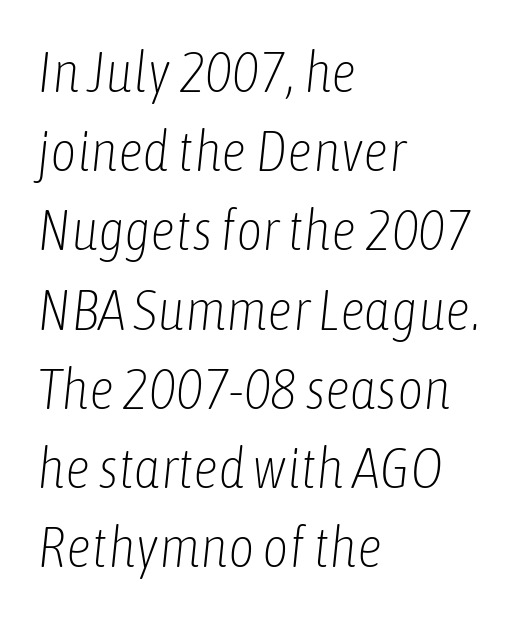
The image shows 57 px light, condensed type, italic (leaning right); set left-aligned, normal line spacing (1.39x), normal letter spacing, not underlined; low stroke contrast and a medium x-height.
